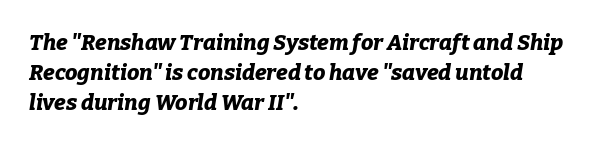
Q: Is the text bold? A: Yes.
Q: Is the text italic (slanted)? A: Yes, it leans right by about 9 degrees.
Q: Is the text underlined? A: No.
Q: How is the paragraph aligned? A: Left-aligned.
Q: Is the spacing between letters normal or unusually wide? A: Normal.
Q: Is the spacing between lines tight, normal or loose? A: Normal.
